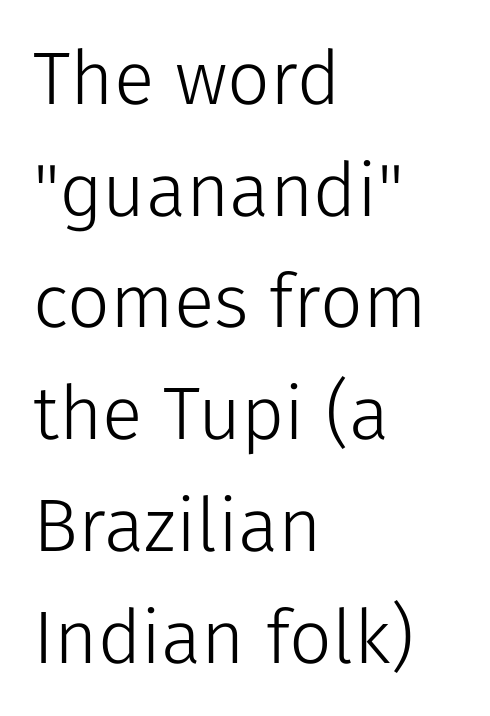
The image shows 75 px light sans-serif type, upright; set left-aligned, normal line spacing (1.49x), normal letter spacing, not underlined; low stroke contrast and a medium x-height.
